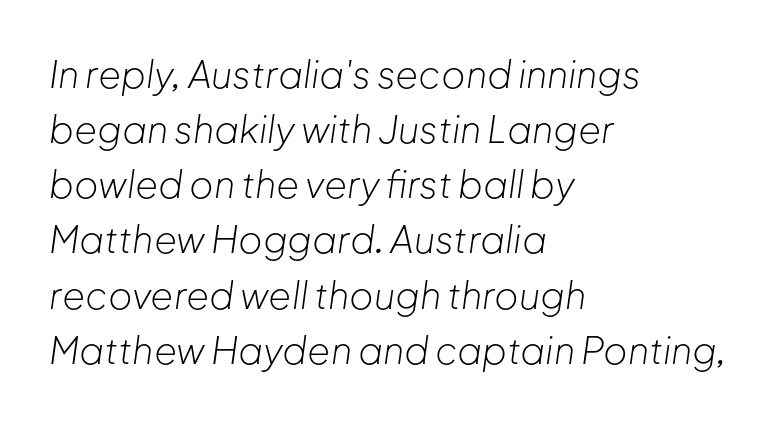
The image shows 37 px light type, italic (leaning right); set left-aligned, normal line spacing (1.49x), normal letter spacing, not underlined; low stroke contrast and a medium x-height.
